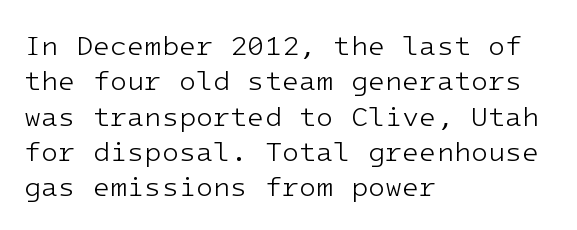
No italicization has been applied; the sample stays upright. The typeface chosen for these lines omits serifs. The block of text has a typical density, with ordinary space between rows. Type without underlining. Each stroke keeps to a modest, everyday thickness or less. Does the copy run flush right? No — it runs flush left.
